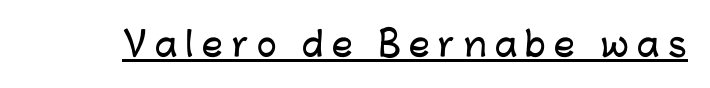
Q: Is the text italic (slanted)? A: No, it is upright.
Q: Is the typeface a serif or a sans-serif typeface? A: Sans-serif.
Q: Is the text underlined? A: Yes.
Q: Is the spacing between letters normal or unusually wide? A: Unusually wide.
Q: Width (condensed, normal, or wide)? A: Normal.
Q: Stroke contrast? A: Low.
Q: x-height? A: Medium.
Q: Monospaced? A: No.
